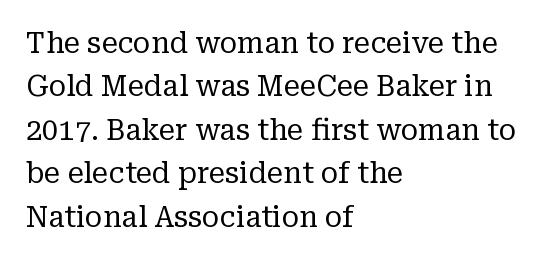
You could call the tracking neutral — neither tight nor loose. Is the block centered? No — it sits flush against the left margin. The letters advance in unequal steps, a hallmark of proportional type. Compared with typical paragraphs, the rows here are spaced about the same.
